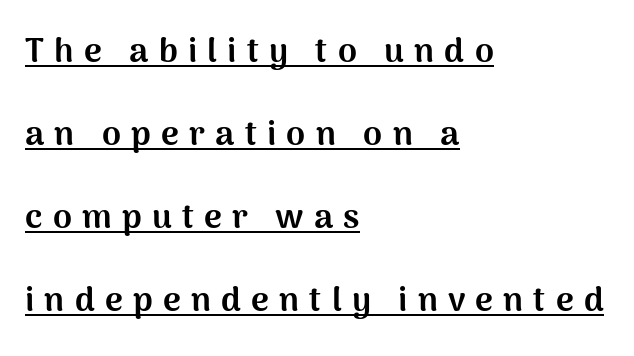
{"serif": "no", "italic": "no", "bold": "yes", "weight": "bold", "width": "normal", "stroke_contrast": "medium", "x_height": "medium", "monospaced": "no", "underline": "yes", "align": "left", "line_spacing": "loose", "line_spacing_ratio": 2.44, "letter_spacing": "wide", "letter_spacing_em": 0.3, "glyph_px": 34}
